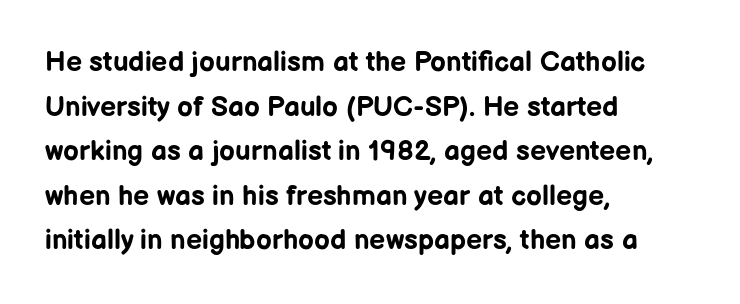
{"serif": "no", "italic": "no", "bold": "yes", "weight": "bold", "width": "normal", "stroke_contrast": "low", "x_height": "medium", "monospaced": "no", "underline": "no", "align": "left", "line_spacing": "normal", "line_spacing_ratio": 1.59, "letter_spacing": "normal", "letter_spacing_em": 0.0, "glyph_px": 28}
